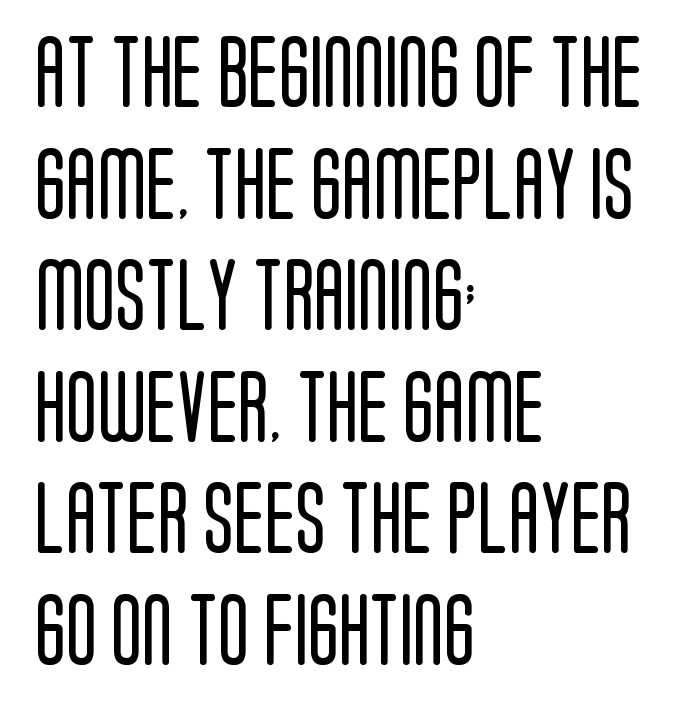
{"serif": "no", "italic": "no", "bold": "no", "weight": "regular", "width": "condensed", "stroke_contrast": "low", "x_height": "large", "monospaced": "no", "underline": "no", "align": "left", "line_spacing": "normal", "line_spacing_ratio": 1.55, "letter_spacing": "normal", "letter_spacing_em": 0.0, "glyph_px": 72}
